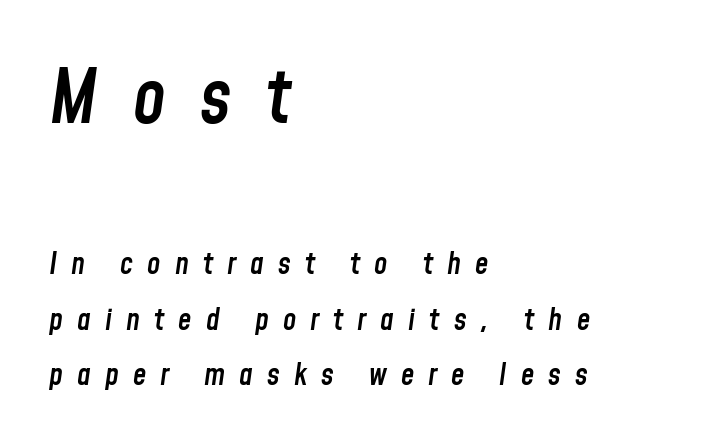
The image shows 74 px semibold, condensed type, italic (leaning right); set left-aligned, line spacing 1.84x, unusually wide letter spacing (+0.47 em), not underlined; the first (top) block is 2.47x larger; low stroke contrast and a medium x-height.
